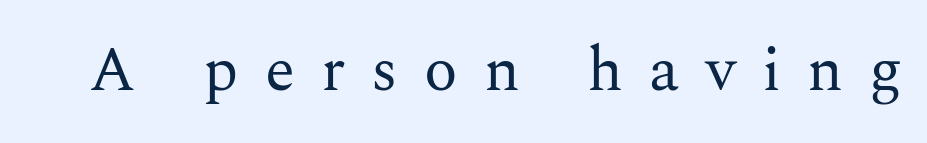
The image shows 62 px regular-weight serif type, upright; set unusually wide letter spacing (+0.42 em), not underlined; medium stroke contrast and a medium x-height.
